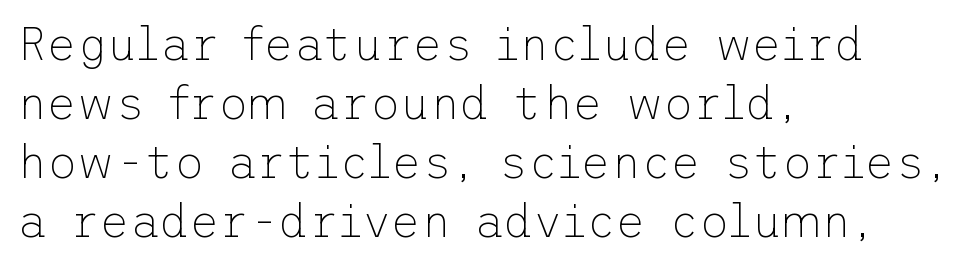
Words float on clear page, feet unadorned. The horizontal fit of the characters is conventional and even. The font sits on the lighter half of the weight spectrum, regular included. The letters carry no serifs — their stems end cleanly without finishing strokes. A normal amount of white space separates one row of letters from the next. Vertical strokes here are truly vertical.
